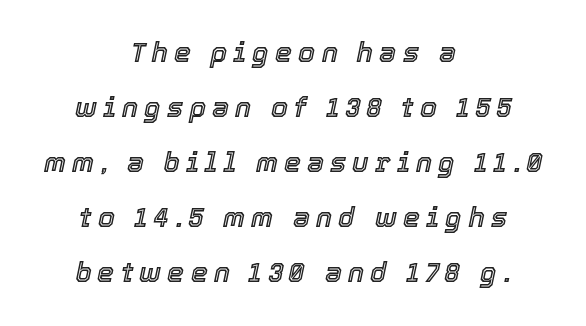
The image shows 27 px text type, italic (leaning right); set centered, loose line spacing (2.04x), unusually wide letter spacing (+0.23 em), not underlined.
